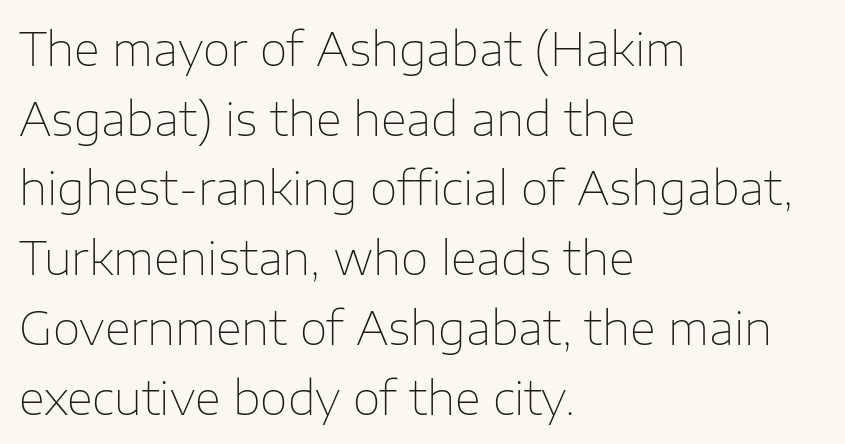
The image shows 45 px thin sans-serif type, upright; set left-aligned, normal line spacing (1.55x), normal letter spacing, not underlined; low stroke contrast and a medium x-height.
